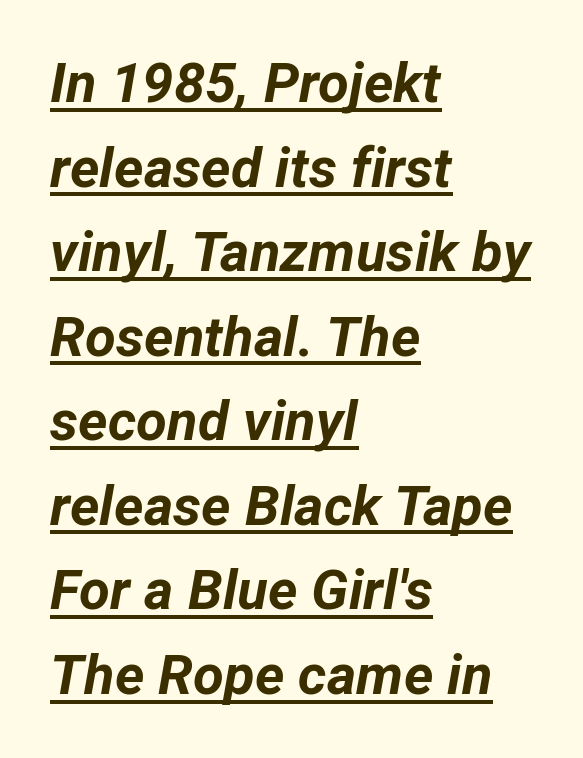
Q: Is the text bold? A: Yes.
Q: Is the text italic (slanted)? A: Yes, it leans right by about 12 degrees.
Q: Is the text underlined? A: Yes.
Q: How is the paragraph aligned? A: Left-aligned.
Q: Is the spacing between letters normal or unusually wide? A: Normal.
Q: Is the spacing between lines tight, normal or loose? A: Normal.
Q: Width (condensed, normal, or wide)? A: Normal.
Q: Stroke contrast? A: Low.
Q: x-height? A: Medium.
Q: Monospaced? A: No.
